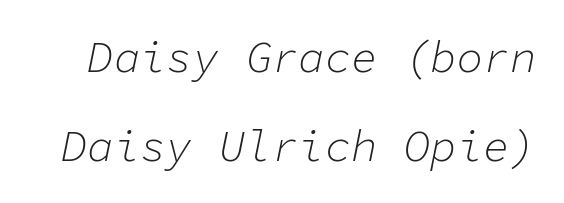
The image shows 44 px light type, italic (leaning right), monospaced; set loose line spacing (2.03x), normal letter spacing, not underlined; low stroke contrast and a medium x-height.
